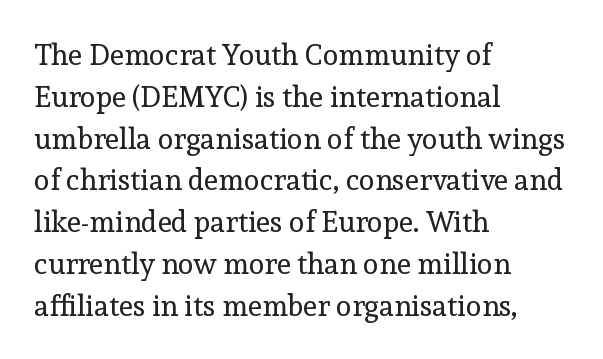
Q: Is the text bold? A: No.
Q: Is the text italic (slanted)? A: No, it is upright.
Q: Is the typeface a serif or a sans-serif typeface? A: Serif.
Q: Is the text underlined? A: No.
Q: How is the paragraph aligned? A: Left-aligned.
Q: Is the spacing between letters normal or unusually wide? A: Normal.
Q: Is the spacing between lines tight, normal or loose? A: Normal.
Q: Width (condensed, normal, or wide)? A: Normal.
Q: x-height? A: Medium.
Q: Monospaced? A: No.
